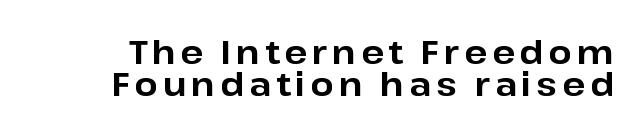
The block of text is dense from top to bottom, with scant space between rows. Type style note: lacks serifs. The rendering uses natural spacing where letterforms have individual widths. Strokes here are thick enough to call this a true bold. When letters stand straight like this, we call the style roman or upright.
